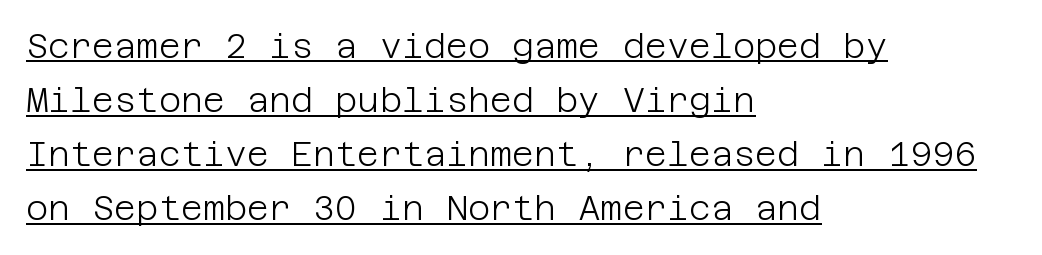
The image shows 34 px light sans-serif type, upright; set left-aligned, normal line spacing (1.59x), normal letter spacing, underlined; low stroke contrast and a large x-height.
